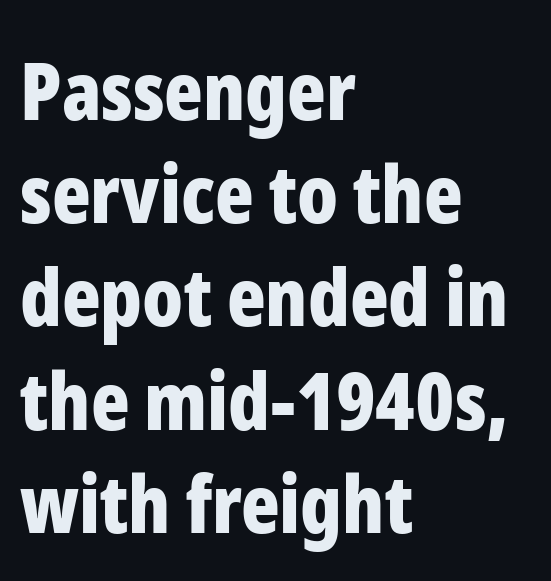
The rendering uses natural spacing where letterforms have individual widths. Posture: vertical. Words float on clear page, feet unadorned. Regarding leading, the lines here are spaced in the standard way. Casual observation: everything's shoved over to the left.
